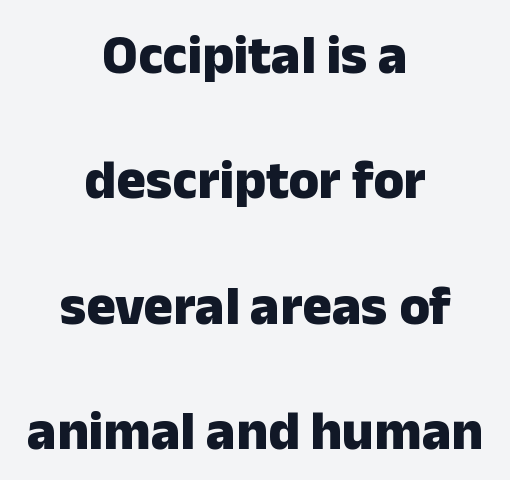
{"serif": "no", "italic": "no", "bold": "yes", "weight": "heavy", "width": "normal", "stroke_contrast": "low", "x_height": "medium", "monospaced": "no", "underline": "no", "align": "center", "line_spacing": "loose", "line_spacing_ratio": 2.28, "letter_spacing": "normal", "letter_spacing_em": 0.0, "glyph_px": 55}
